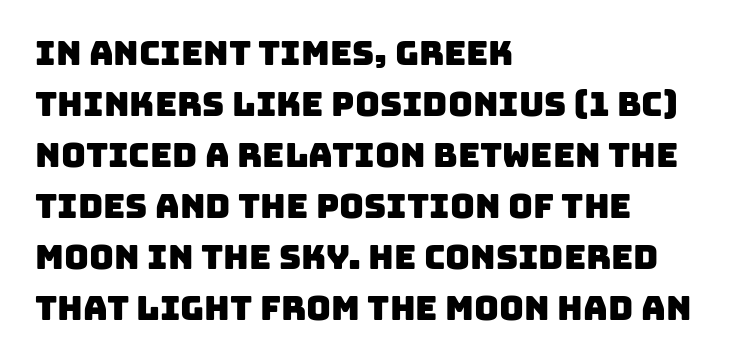
{"serif": "no", "width": "normal", "stroke_contrast": "low", "x_height": "large", "monospaced": "no", "underline": "no", "align": "left", "line_spacing": "normal", "line_spacing_ratio": 1.5, "letter_spacing": "normal", "letter_spacing_em": 0.0, "glyph_px": 34}
